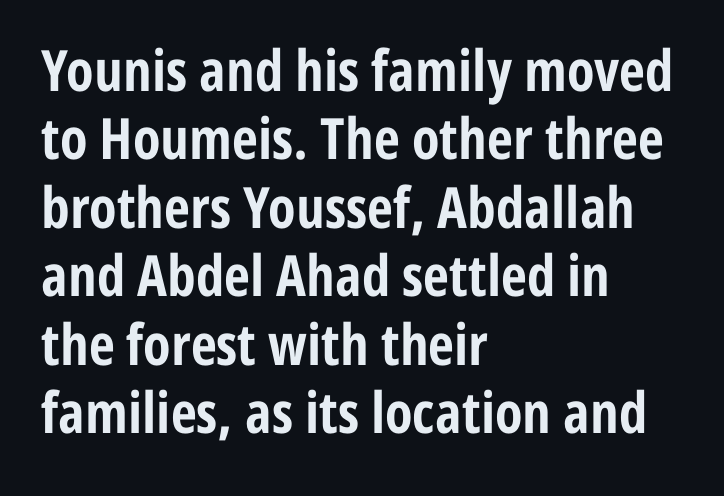
Q: Is the text bold? A: Yes.
Q: Is the text italic (slanted)? A: No, it is upright.
Q: Is the typeface a serif or a sans-serif typeface? A: Sans-serif.
Q: Is the text underlined? A: No.
Q: How is the paragraph aligned? A: Left-aligned.
Q: Is the spacing between letters normal or unusually wide? A: Normal.
Q: Width (condensed, normal, or wide)? A: Condensed.
Q: Stroke contrast? A: Low.
Q: x-height? A: Medium.
Q: Monospaced? A: No.
